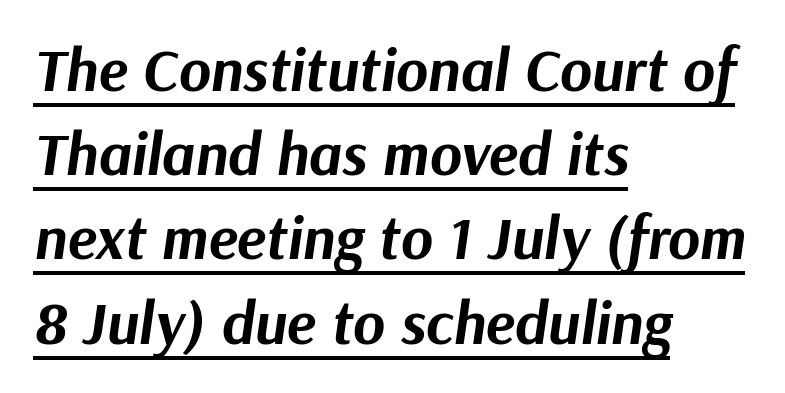
Q: Is the text bold? A: Yes.
Q: Is the text italic (slanted)? A: Yes, it leans right by about 9 degrees.
Q: Is the text underlined? A: Yes.
Q: How is the paragraph aligned? A: Left-aligned.
Q: Is the spacing between letters normal or unusually wide? A: Normal.
Q: Is the spacing between lines tight, normal or loose? A: Normal.
Q: Width (condensed, normal, or wide)? A: Normal.
Q: Stroke contrast? A: Medium.
Q: x-height? A: Medium.
Q: Monospaced? A: No.
